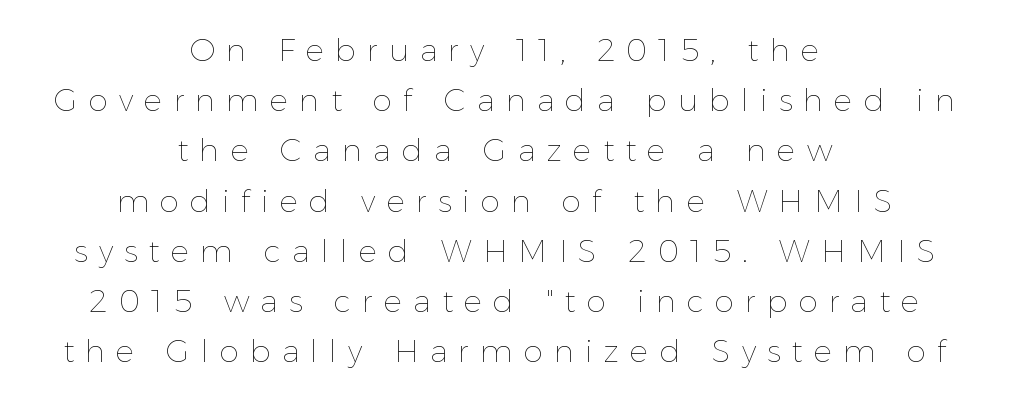
The image shows 31 px thin type, upright; set centered, normal line spacing (1.62x), unusually wide letter spacing (+0.36 em), not underlined; a medium x-height.
